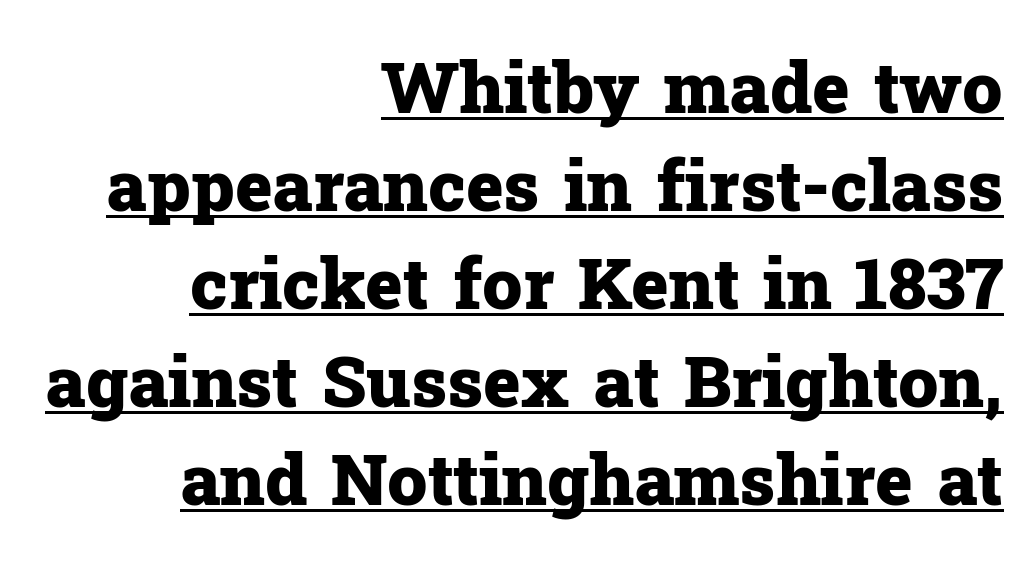
This block has exactly the height ordinary leading produces. The passage shown has conventional tracking throughout. Its strokes are broad and dark, the hallmark of bold type. A typesetter would call this proportional, since set widths differ per character. Vertical strokes here are truly vertical.
